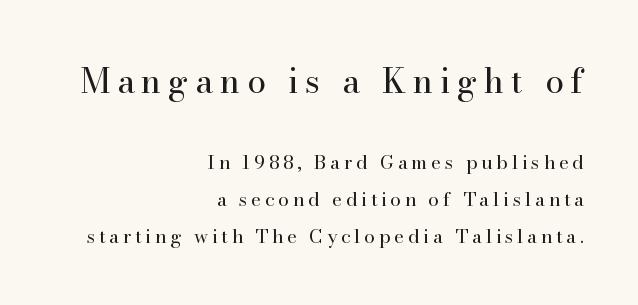
Honestly, there is no underline to notice here at all. The axis of the letterforms is exactly vertical. The typesetter chose a ragged-left arrangement here. The upper block of text is set noticeably larger than the block beneath it.
